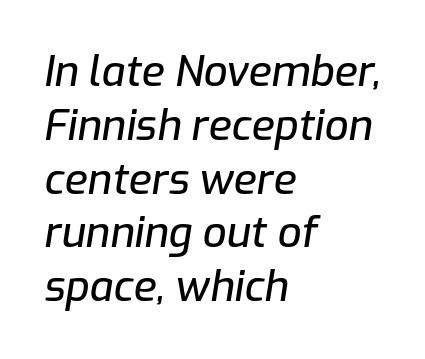
{"italic": "yes", "lean": "right", "slant_degrees": 9, "width": "normal", "stroke_contrast": "low", "x_height": "medium", "monospaced": "no", "underline": "no", "align": "left", "line_spacing": "normal", "line_spacing_ratio": 1.28, "letter_spacing": "normal", "letter_spacing_em": 0.0, "glyph_px": 42}
